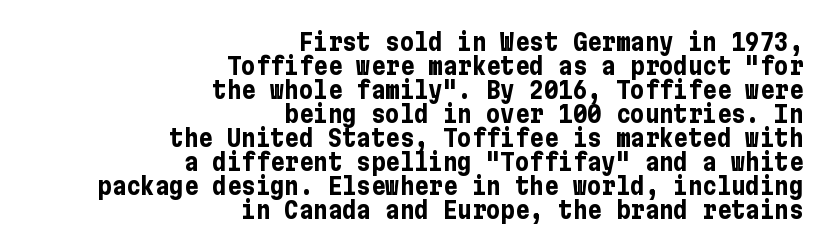
Just letters on the line, the space beneath them empty. Vertical spacing — tight. The typography opts for an upright posture over an oblique one. Caption: standard tracking, unaltered. One-word summary of the alignment: right. I'd describe the lettering as bold — thick and assertive.
